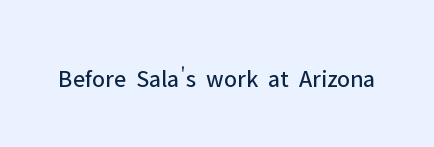
Q: Is the text bold? A: No.
Q: Is the text italic (slanted)? A: No, it is upright.
Q: Is the text underlined? A: No.
Q: Is the spacing between letters normal or unusually wide? A: Normal.
